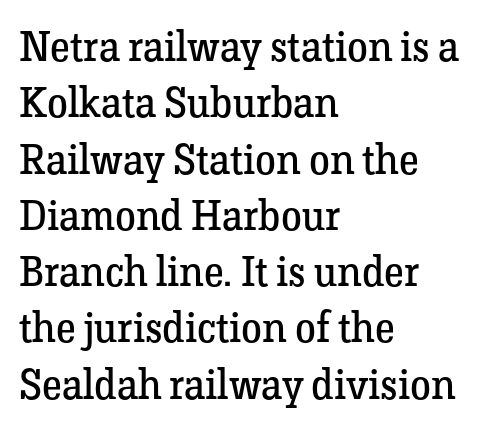
Q: Is the text bold? A: No.
Q: Is the text italic (slanted)? A: No, it is upright.
Q: Is the typeface a serif or a sans-serif typeface? A: Serif.
Q: Is the text underlined? A: No.
Q: How is the paragraph aligned? A: Left-aligned.
Q: Is the spacing between letters normal or unusually wide? A: Normal.
Q: Is the spacing between lines tight, normal or loose? A: Normal.
Q: Width (condensed, normal, or wide)? A: Normal.
Q: Stroke contrast? A: Low.
Q: x-height? A: Medium.
Q: Monospaced? A: No.
